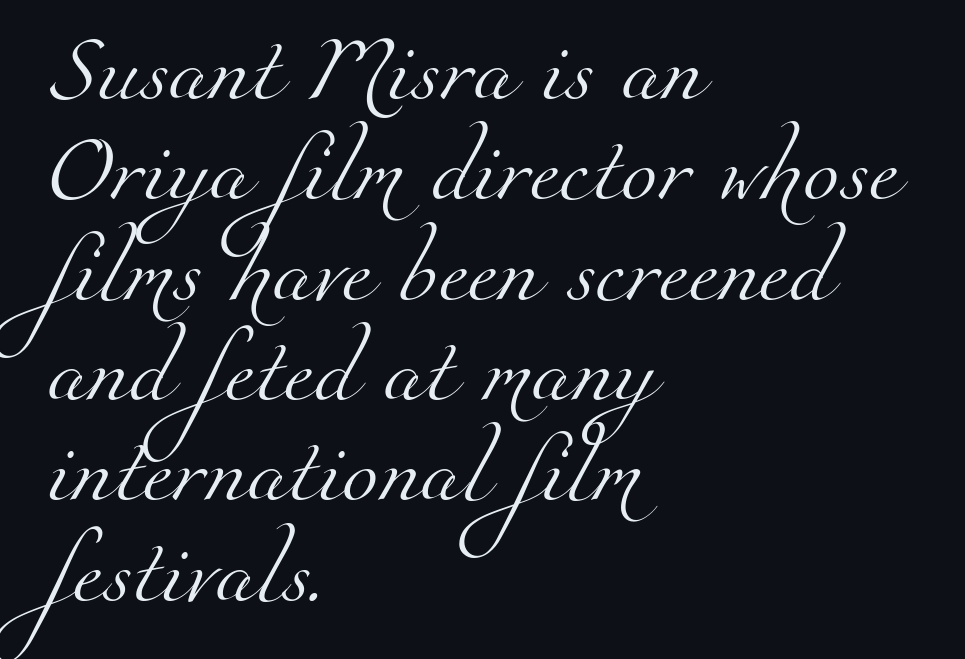
The face used here is rendered with its standard letterfit. The rendering uses natural spacing where letterforms have individual widths. The typeface has the unassuming heft of standard copy or less. This rendering uses left alignment, leaving the right contour irregular.
